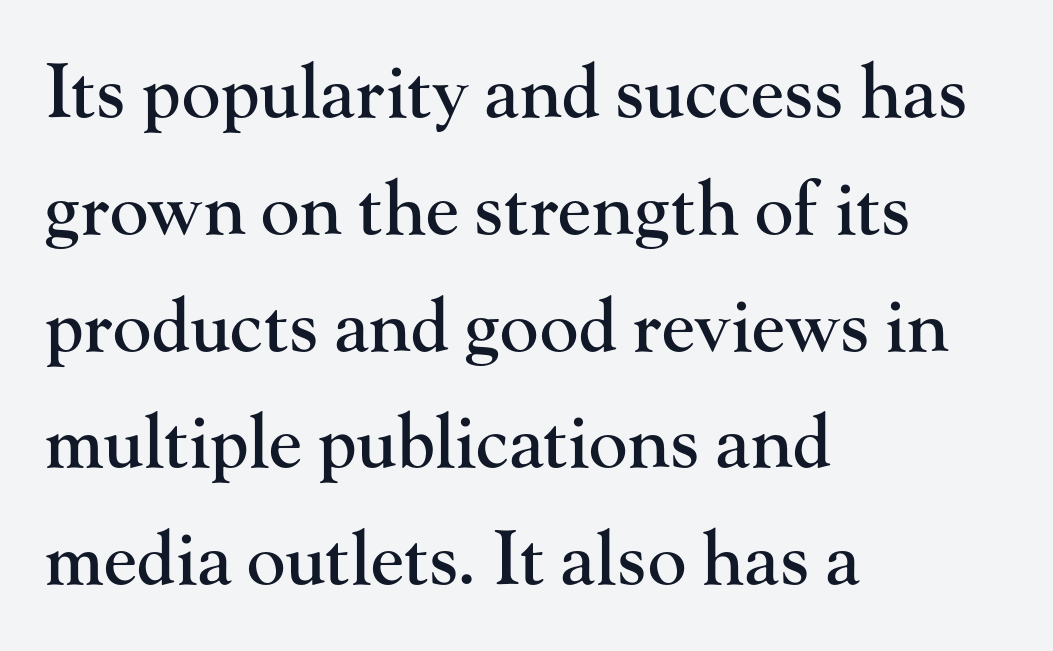
Q: Is the text italic (slanted)? A: No, it is upright.
Q: Is the typeface a serif or a sans-serif typeface? A: Serif.
Q: Is the text underlined? A: No.
Q: How is the paragraph aligned? A: Left-aligned.
Q: Is the spacing between letters normal or unusually wide? A: Normal.
Q: Is the spacing between lines tight, normal or loose? A: Normal.
Q: Width (condensed, normal, or wide)? A: Normal.
Q: Stroke contrast? A: High.
Q: x-height? A: Small.
Q: Monospaced? A: No.
